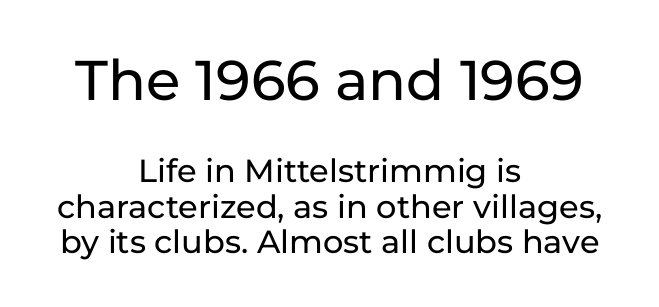
The line texture is even and compact thanks to regular tracking. You could not count columns in this text — the font is proportionally spaced. Each letter's strokes conclude bluntly, with no projecting serifs. Horizontally, the lines are justified to the midpoint only. These lines were composed using upright roman letters.
